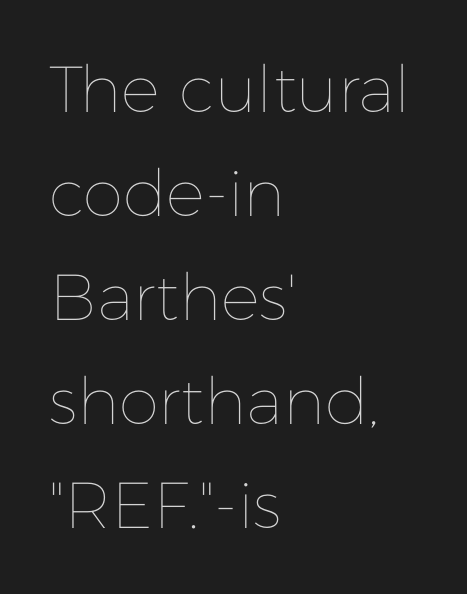
{"italic": "no", "bold": "no", "weight": "thin", "width": "normal", "stroke_contrast": "low", "x_height": "medium", "monospaced": "no", "underline": "no", "align": "left", "line_spacing": "normal", "line_spacing_ratio": 1.6, "letter_spacing": "normal", "letter_spacing_em": 0.0, "glyph_px": 65}
